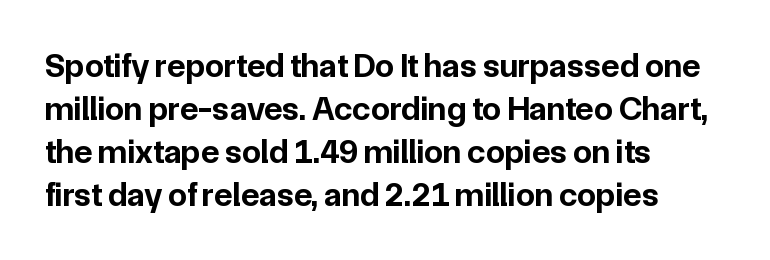
The image shows 34 px bold sans-serif type, upright; set left-aligned, normal line spacing (1.26x), normal letter spacing, not underlined; low stroke contrast and a medium x-height.
